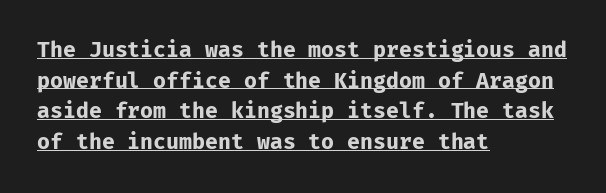
Heft: maximum for text — a bold. Line beginnings align vertically; line endings do not. The string is rendered with underlining switched on. Horizontal bands of white between lines are of average thickness. Posture: upright roman.
